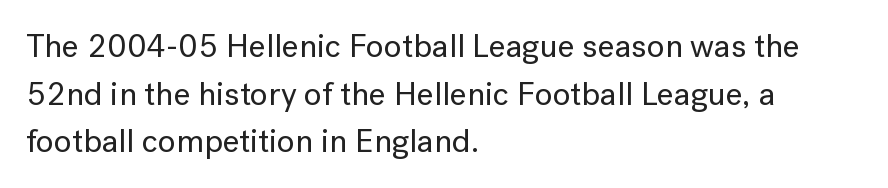
{"serif": "no", "italic": "no", "width": "normal", "stroke_contrast": "low", "x_height": "medium", "monospaced": "no", "underline": "no", "align": "left", "line_spacing": "normal", "line_spacing_ratio": 1.44, "letter_spacing": "normal", "letter_spacing_em": 0.0, "glyph_px": 33}
